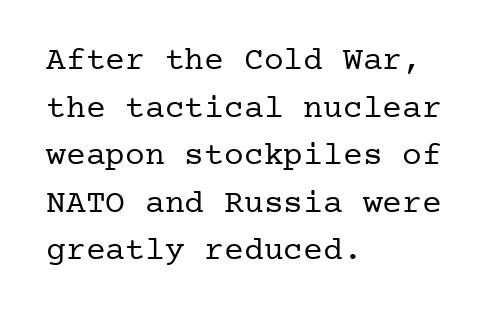
Q: Is the text bold? A: No.
Q: Is the text italic (slanted)? A: No, it is upright.
Q: Is the typeface a serif or a sans-serif typeface? A: Serif.
Q: Is the text underlined? A: No.
Q: How is the paragraph aligned? A: Left-aligned.
Q: Is the spacing between letters normal or unusually wide? A: Normal.
Q: Is the spacing between lines tight, normal or loose? A: Normal.
Q: Width (condensed, normal, or wide)? A: Normal.
Q: Stroke contrast? A: Low.
Q: x-height? A: Medium.
